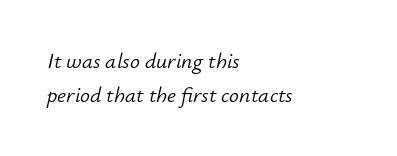
{"italic": "yes", "lean": "right", "slant_degrees": 12, "bold": "no", "underline": "no", "align": "left", "line_spacing": "normal", "line_spacing_ratio": 1.53, "letter_spacing": "normal", "letter_spacing_em": 0.0, "glyph_px": 22}
